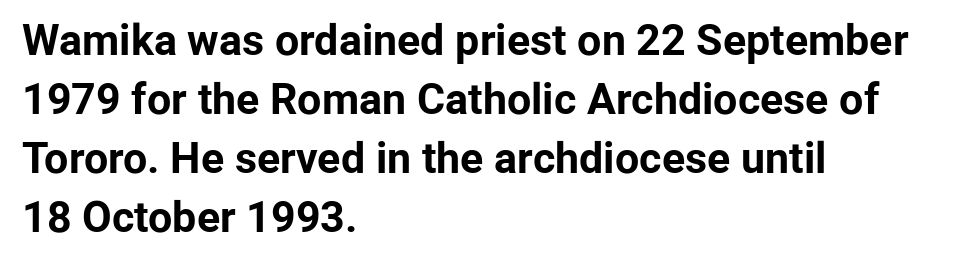
Q: Is the text bold? A: Yes.
Q: Is the text italic (slanted)? A: No, it is upright.
Q: Is the typeface a serif or a sans-serif typeface? A: Sans-serif.
Q: Is the text underlined? A: No.
Q: How is the paragraph aligned? A: Left-aligned.
Q: Is the spacing between letters normal or unusually wide? A: Normal.
Q: Is the spacing between lines tight, normal or loose? A: Normal.
Q: Width (condensed, normal, or wide)? A: Normal.
Q: Stroke contrast? A: Low.
Q: x-height? A: Medium.
Q: Monospaced? A: No.
